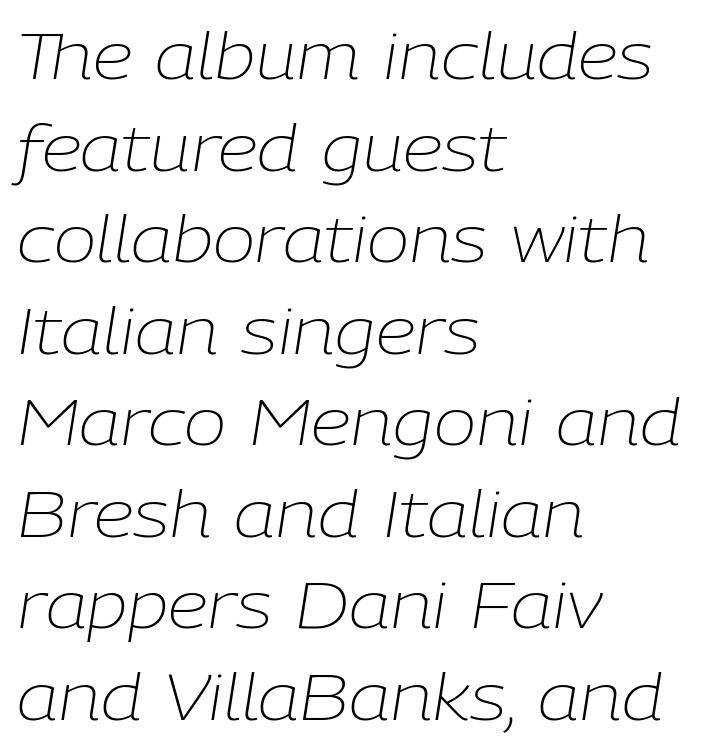
The image shows 64 px light type, italic (leaning right); set left-aligned, normal line spacing (1.43x), normal letter spacing, not underlined; low stroke contrast and a medium x-height.
